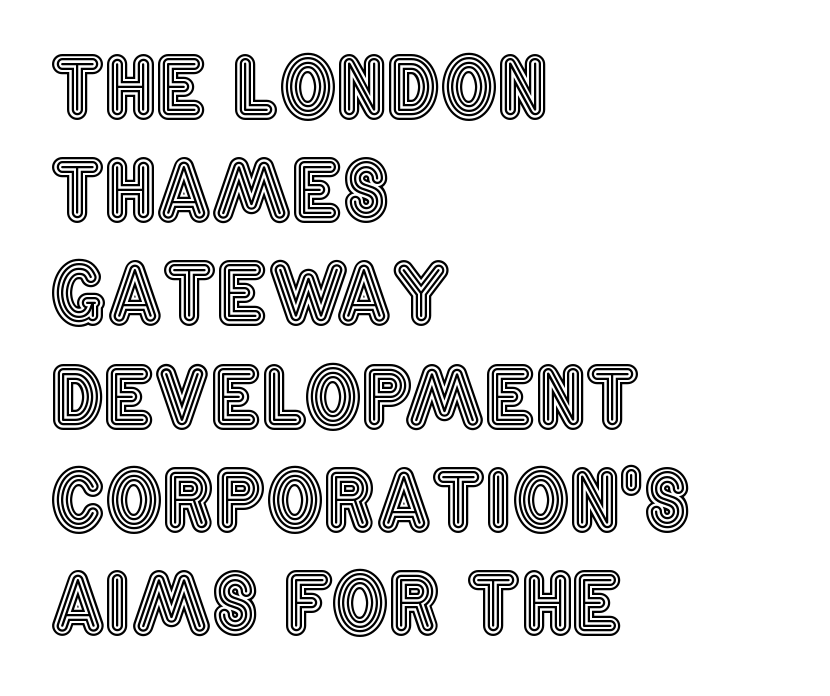
The image shows 80 px condensed type, upright; set left-aligned, normal line spacing (1.29x), normal letter spacing, not underlined; a large x-height.
